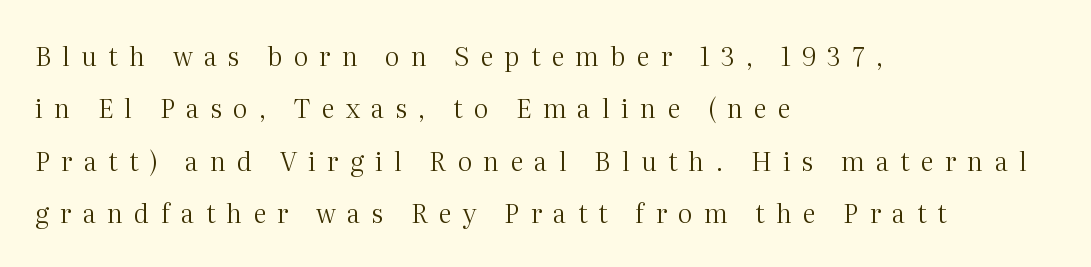
{"italic": "no", "bold": "no", "underline": "no", "align": "left", "line_spacing": "loose", "line_spacing_ratio": 2.01, "letter_spacing": "wide", "letter_spacing_em": 0.43, "glyph_px": 26}
